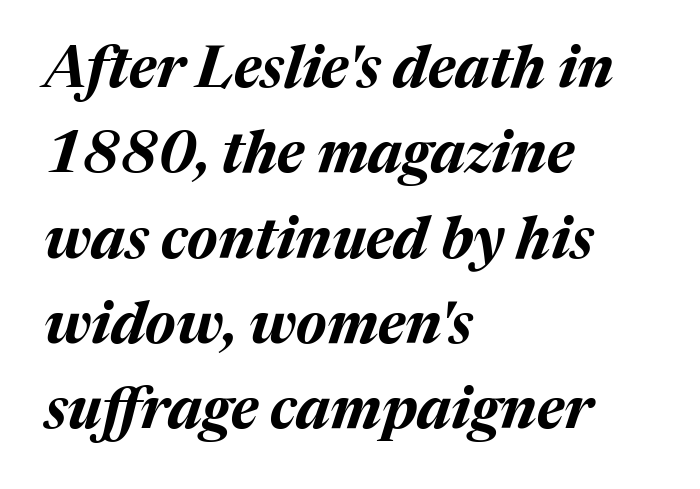
Q: Is the text bold? A: Yes.
Q: Is the text italic (slanted)? A: Yes, it leans right by about 17 degrees.
Q: Is the text underlined? A: No.
Q: How is the paragraph aligned? A: Left-aligned.
Q: Is the spacing between letters normal or unusually wide? A: Normal.
Q: Is the spacing between lines tight, normal or loose? A: Normal.
Q: Width (condensed, normal, or wide)? A: Normal.
Q: Stroke contrast? A: Medium.
Q: x-height? A: Medium.
Q: Monospaced? A: No.
